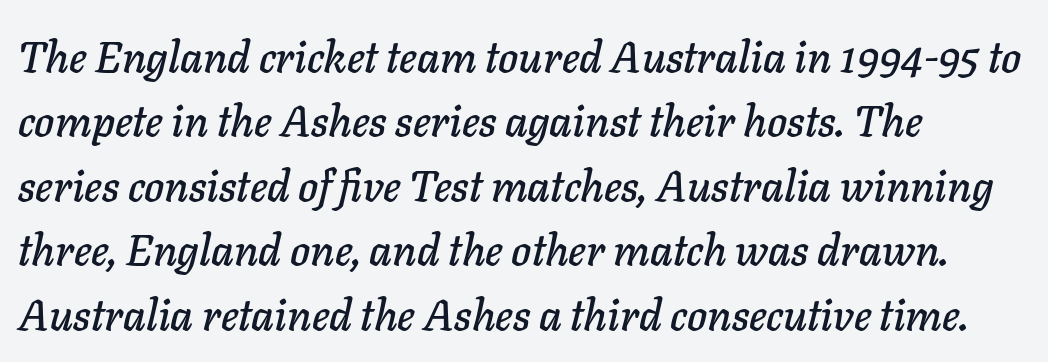
The image shows 43 px text type, italic (leaning right); set left-aligned, normal line spacing (1.5x), normal letter spacing, not underlined; low stroke contrast and a medium x-height.
